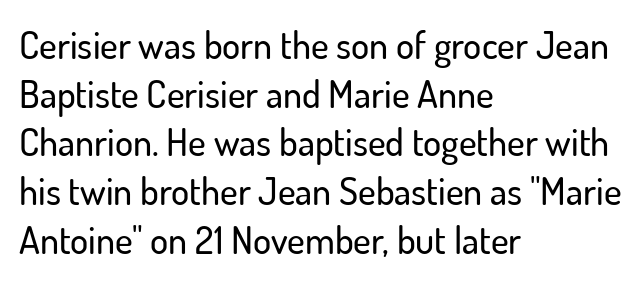
{"serif": "no", "italic": "no", "width": "normal", "stroke_contrast": "low", "x_height": "small", "monospaced": "no", "underline": "no", "align": "left", "line_spacing": "normal", "line_spacing_ratio": 1.28, "letter_spacing": "normal", "letter_spacing_em": 0.0, "glyph_px": 38}
